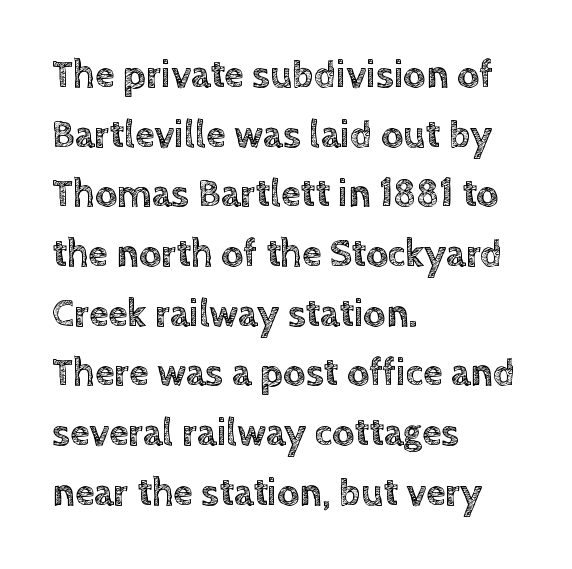
Think of a printed novel: that variable character pitch is what you see here. No word sits above an underline. The lettering stays uniformly vertical, giving the passage a roman look. The rendering anchors every line to the left-hand side. Students, note that the glyphs here touch the page at normal intervals. Students, observe: this is what conventionally led text looks like.
